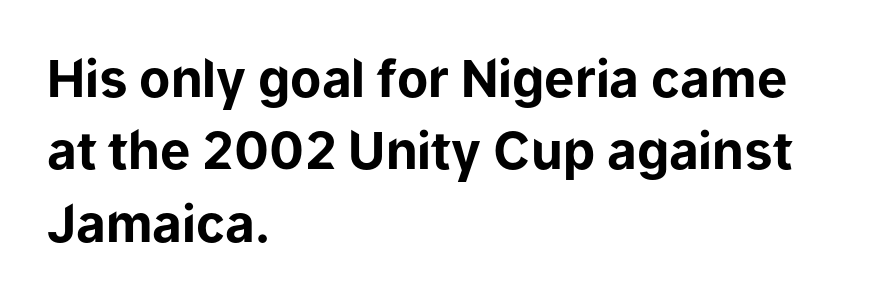
Does the weight exceed regular? Yes, all the way to bold. Proportional: the letters do not fall into vertical columns. Vertical strokes here are truly vertical. The horizontal fit of the characters is conventional and even. Vertical spacing — default.
